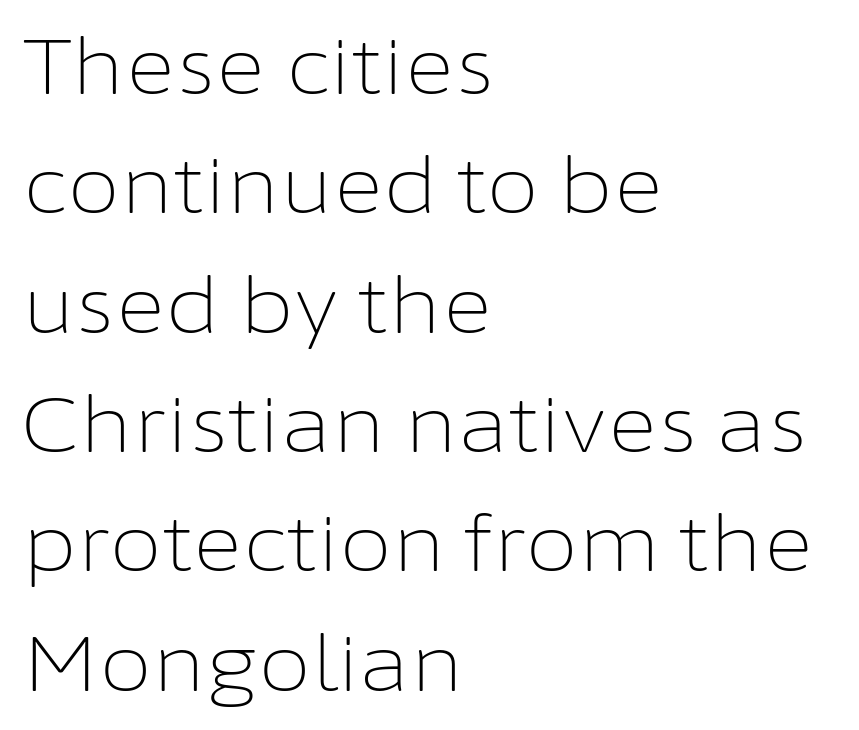
Q: Is the text bold? A: No.
Q: Is the text italic (slanted)? A: No, it is upright.
Q: Is the typeface a serif or a sans-serif typeface? A: Sans-serif.
Q: Is the text underlined? A: No.
Q: How is the paragraph aligned? A: Left-aligned.
Q: Is the spacing between letters normal or unusually wide? A: Normal.
Q: Is the spacing between lines tight, normal or loose? A: Normal.
Q: Width (condensed, normal, or wide)? A: Normal.
Q: Stroke contrast? A: Low.
Q: x-height? A: Medium.
Q: Monospaced? A: No.
